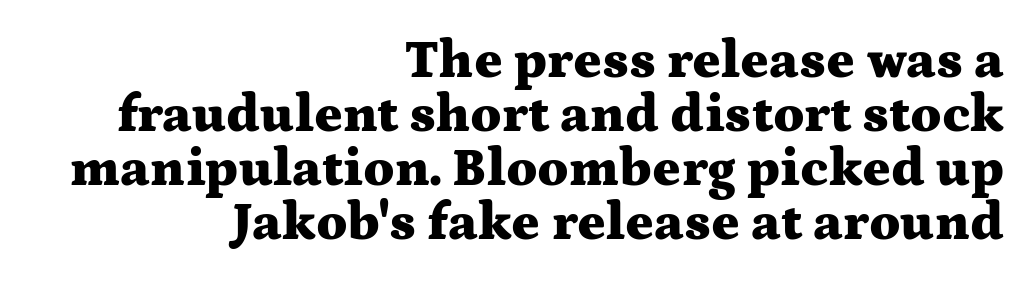
The image shows 53 px heavy, wide serif type, upright; set right-aligned, tight line spacing (1.02x), normal letter spacing, not underlined; medium stroke contrast and a medium x-height.
